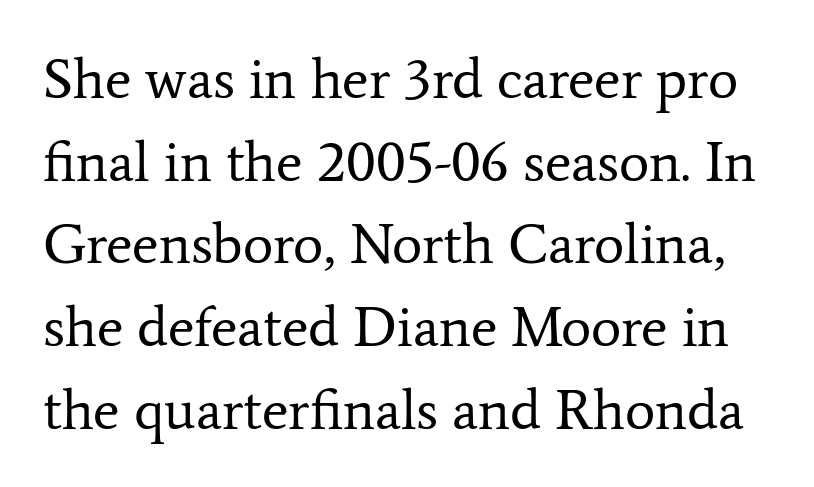
{"serif": "yes", "italic": "no", "bold": "no", "weight": "regular", "width": "normal", "stroke_contrast": "low", "x_height": "medium", "monospaced": "no", "underline": "no", "line_spacing": "normal", "line_spacing_ratio": 1.45, "letter_spacing": "normal", "letter_spacing_em": 0.0, "glyph_px": 57}
